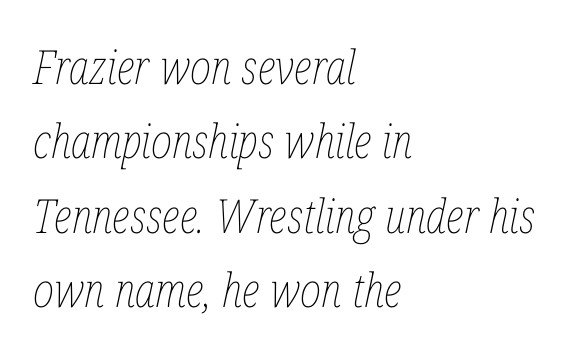
{"italic": "yes", "lean": "right", "slant_degrees": 12, "bold": "no", "weight": "thin", "width": "condensed", "stroke_contrast": "low", "x_height": "medium", "monospaced": "no", "underline": "no", "align": "left", "line_spacing": "normal", "line_spacing_ratio": 1.58, "letter_spacing": "normal", "letter_spacing_em": 0.0, "glyph_px": 47}
